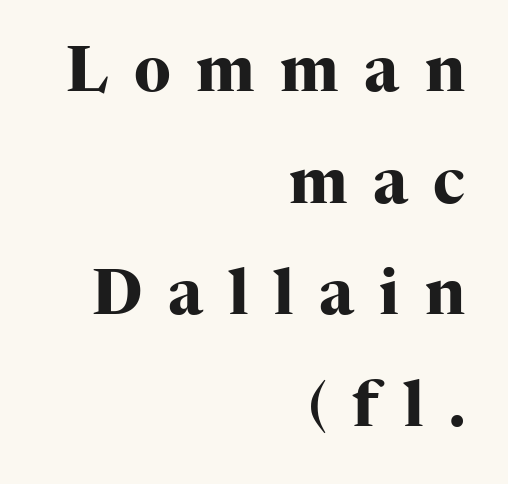
The image shows 62 px heavy serif type, upright; set right-aligned, line spacing 1.8x, unusually wide letter spacing (+0.41 em), not underlined; high stroke contrast and a medium x-height.
